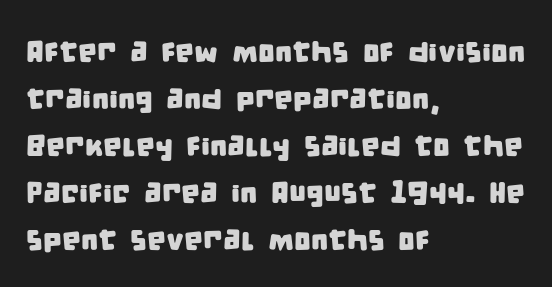
The image shows 30 px condensed sans-serif type; set left-aligned, normal line spacing (1.57x), normal letter spacing, not underlined; low stroke contrast and a large x-height.
